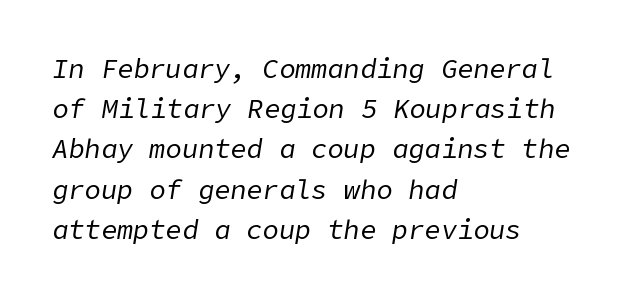
Q: Is the text bold? A: No.
Q: Is the text italic (slanted)? A: Yes, it leans right by about 9 degrees.
Q: Is the text underlined? A: No.
Q: How is the paragraph aligned? A: Left-aligned.
Q: Is the spacing between letters normal or unusually wide? A: Normal.
Q: Is the spacing between lines tight, normal or loose? A: Normal.
